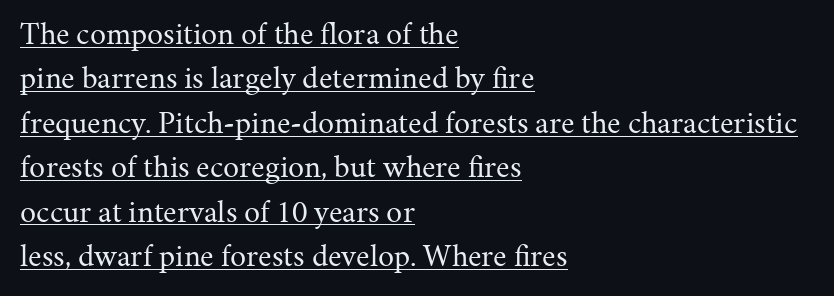
{"serif": "yes", "italic": "no", "bold": "no", "weight": "regular", "width": "normal", "stroke_contrast": "medium", "x_height": "medium", "monospaced": "no", "underline": "yes", "align": "left", "line_spacing": "normal", "line_spacing_ratio": 1.39, "letter_spacing": "normal", "letter_spacing_em": 0.0, "glyph_px": 32}
